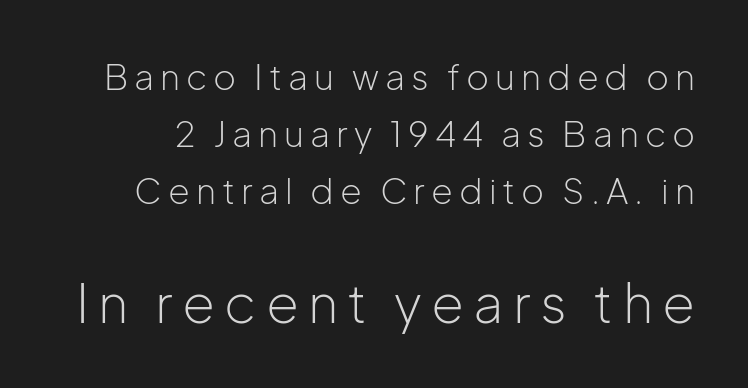
Q: Is the text bold? A: No.
Q: Is the text italic (slanted)? A: No, it is upright.
Q: Is the typeface a serif or a sans-serif typeface? A: Sans-serif.
Q: Is the text underlined? A: No.
Q: Is the spacing between lines tight, normal or loose? A: Normal.
Q: Which block of text is set in a larger size, the first (top) or the second (bottom)? A: The second (bottom) one.
Q: Width (condensed, normal, or wide)? A: Normal.
Q: Stroke contrast? A: Low.
Q: x-height? A: Medium.
Q: Monospaced? A: No.
